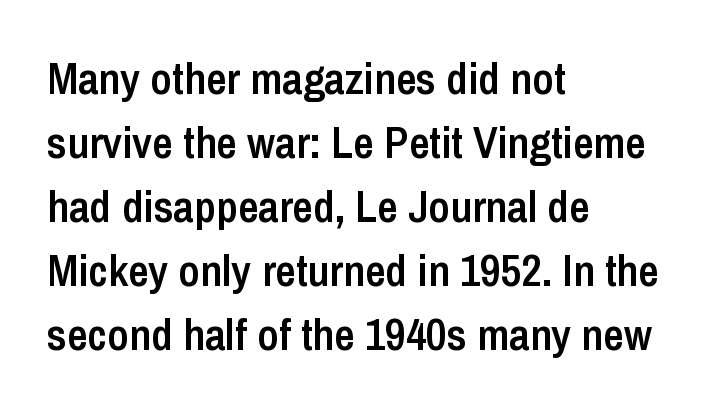
{"serif": "no", "italic": "no", "bold": "semi", "weight": "semibold", "width": "condensed", "stroke_contrast": "low", "x_height": "medium", "monospaced": "no", "underline": "no", "align": "left", "line_spacing": "normal", "line_spacing_ratio": 1.42, "letter_spacing": "normal", "letter_spacing_em": 0.0, "glyph_px": 45}
